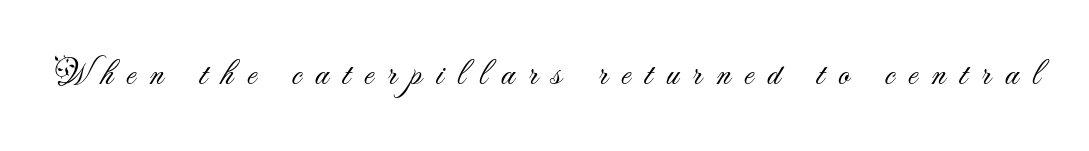
Looks like regular typesetting: each glyph gets only the width it needs. The baseline area is clear. This sample uses a sans-serif face. Each stroke keeps to a modest, everyday thickness or less.
